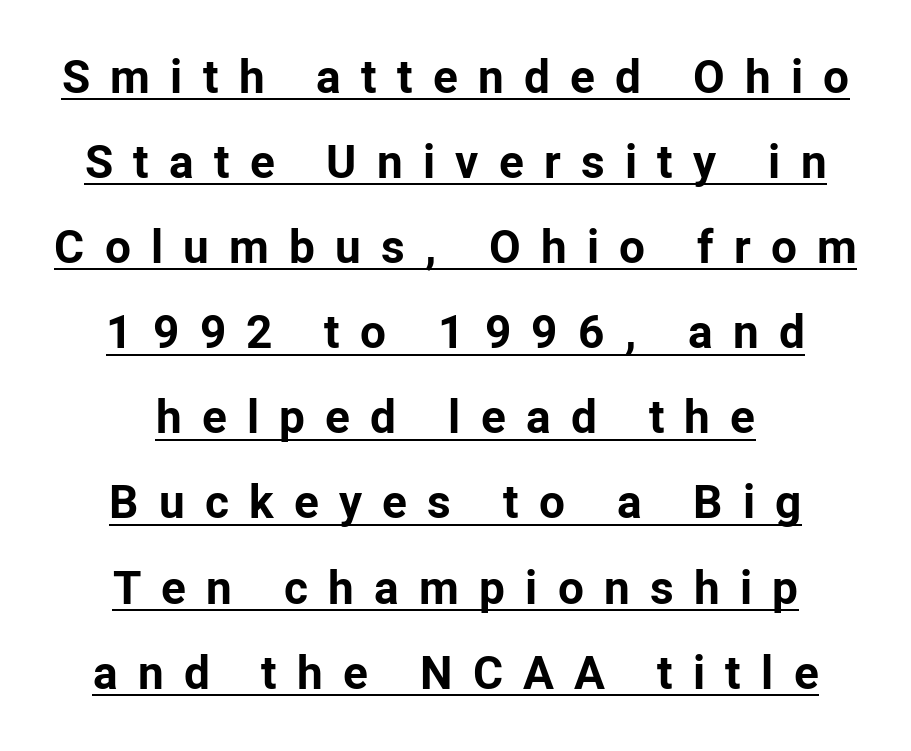
Typographically, this falls in the sans-serif category. The compositor balanced each line on the midline. Every stem runs plumb, perpendicular to the baseline. Compared with undecorated copy, this sample adds a rule below the words. Note the varied advance widths — an 'i' is clearly narrower than an 'm'. A typesetter would call this heavily tracked-out type.
